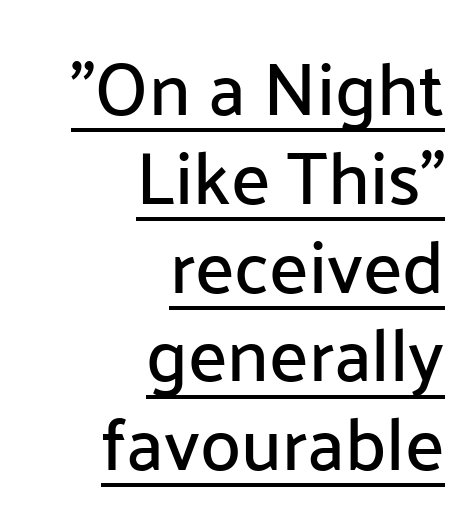
Q: Is the text italic (slanted)? A: No, it is upright.
Q: Is the typeface a serif or a sans-serif typeface? A: Sans-serif.
Q: Is the text underlined? A: Yes.
Q: How is the paragraph aligned? A: Right-aligned.
Q: Is the spacing between letters normal or unusually wide? A: Normal.
Q: Width (condensed, normal, or wide)? A: Normal.
Q: Stroke contrast? A: Low.
Q: x-height? A: Medium.
Q: Monospaced? A: No.
